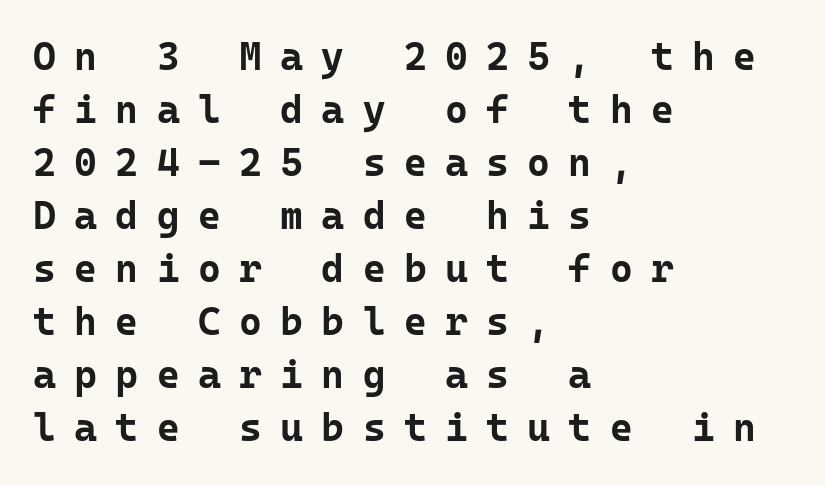
Words appear elongated and porous because spacing is wide. Compared with typical paragraphs, the rows here are spaced about the same. Typographic density is high because the face is bold. Do the characters align in a grid? Yes, the font is monospaced.
